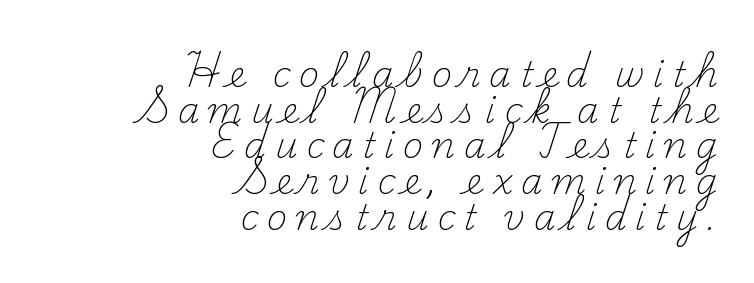
Q: Is the text bold? A: No.
Q: Is the text italic (slanted)? A: Yes.
Q: Is the text underlined? A: No.
Q: How is the paragraph aligned? A: Right-aligned.
Q: Is the spacing between letters normal or unusually wide? A: Unusually wide.
Q: Is the spacing between lines tight, normal or loose? A: Tight.
Q: Width (condensed, normal, or wide)? A: Normal.
Q: Stroke contrast? A: Medium.
Q: x-height? A: Small.
Q: Monospaced? A: No.
